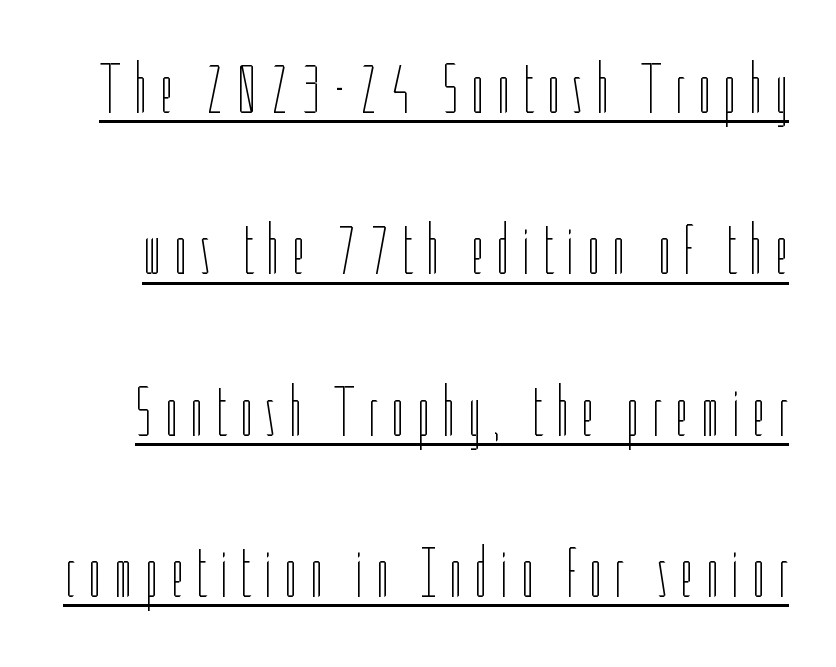
The image shows 72 px thin, condensed type, upright; set loose line spacing (2.24x), underlined; low stroke contrast and a medium x-height.
